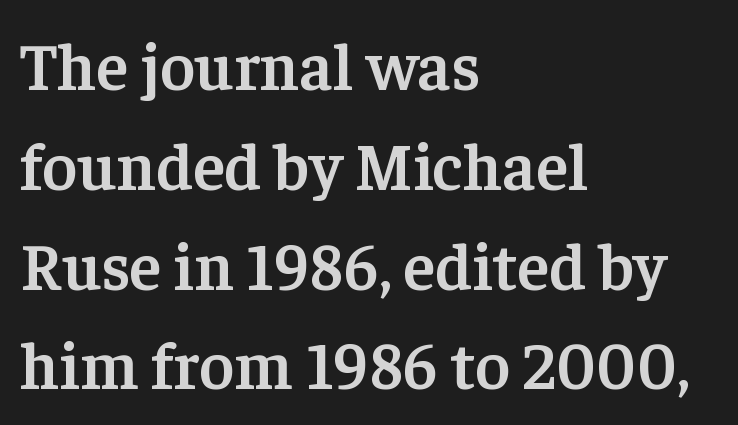
Proportional: the letters do not fall into vertical columns. Tracking value appears to be zero — textbook default spacing. Each glyph is drawn with semibold strokes, heavier than normal yet not fully bold. Each line starts at the same left margin while the right side varies. A roman cut, with each character standing at attention.
